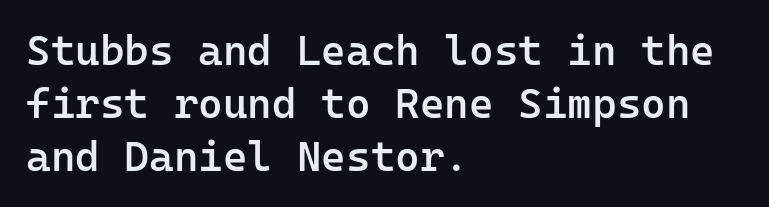
The image shows 42 px semibold sans-serif type, upright, monospaced; set left-aligned, normal line spacing (1.26x), normal letter spacing, not underlined; low stroke contrast and a medium x-height.
